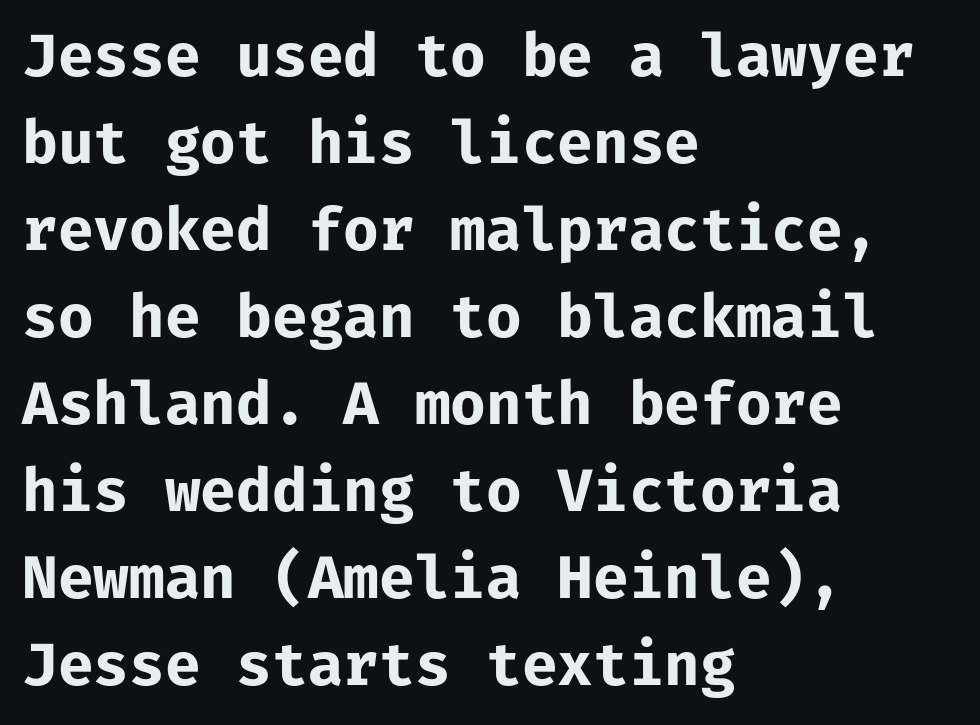
The image shows 58 px bold sans-serif type, upright, monospaced; set left-aligned, normal line spacing (1.5x), normal letter spacing, not underlined; low stroke contrast and a medium x-height.
